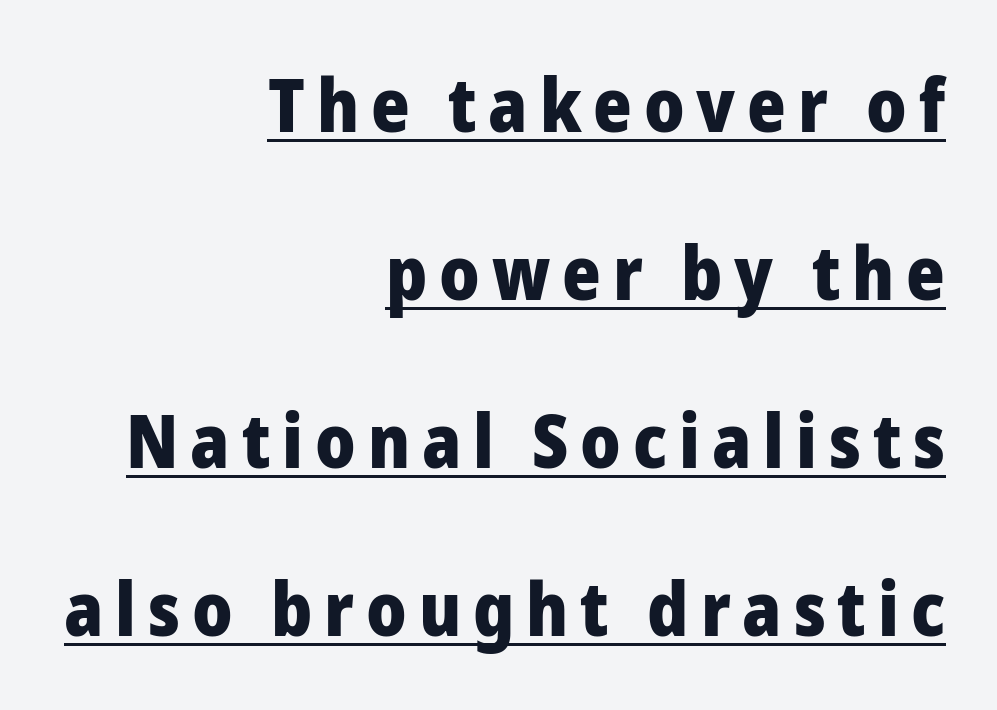
A full-strength bold gives these letters their thick strokes. Quick note: not italic, upright. The compositor pushed each line to the right boundary. Observe the absence of serifs on each vertical stroke in this sample. You could fit nearly another row in the gap between these rows.
